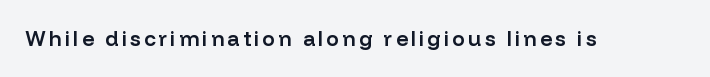
The image shows 21 px text type, upright; set not underlined.
